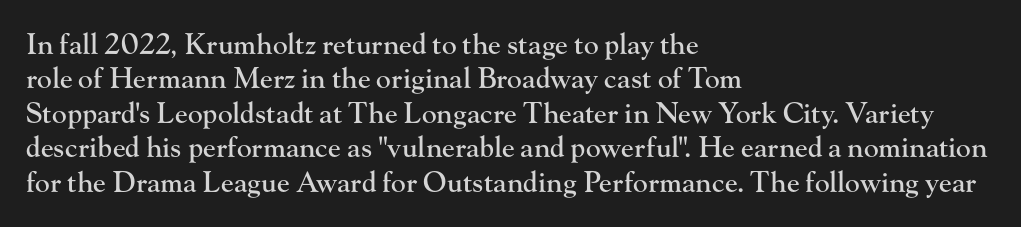
The image shows 28 px serif type, upright; set left-aligned, line spacing 1.23x, normal letter spacing, not underlined; high stroke contrast and a small x-height.
